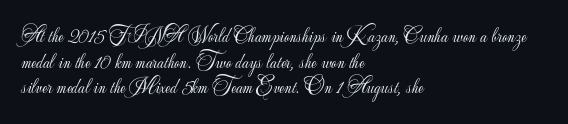
The image shows 21 px text type; set left-aligned, line spacing 1.22x, normal letter spacing, not underlined.
